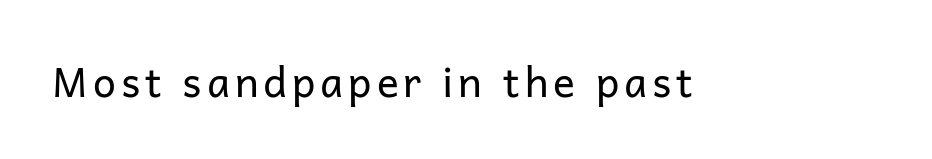
{"serif": "no", "italic": "no", "bold": "no", "weight": "regular", "width": "normal", "stroke_contrast": "low", "x_height": "medium", "monospaced": "no", "underline": "no", "glyph_px": 41}
